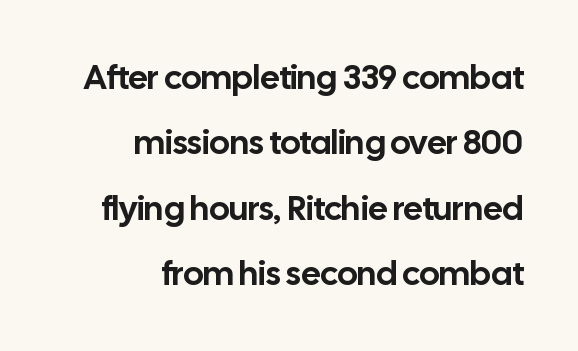
Check where the strokes stop: nothing finishes them off — pure sans. Quick note: underline off. Honestly, the rows look like they've been pulled way apart. The letterforms sit shoulder to shoulder at normal distance. The letters advance in unequal steps, a hallmark of proportional type. Horizontal alignment here is rightward, an uncommon choice for prose.
